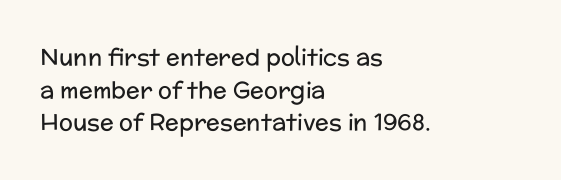
{"italic": "no", "bold": "no", "underline": "no", "align": "left", "line_spacing": "normal", "line_spacing_ratio": 1.42, "letter_spacing": "normal", "letter_spacing_em": 0.0, "glyph_px": 23}
